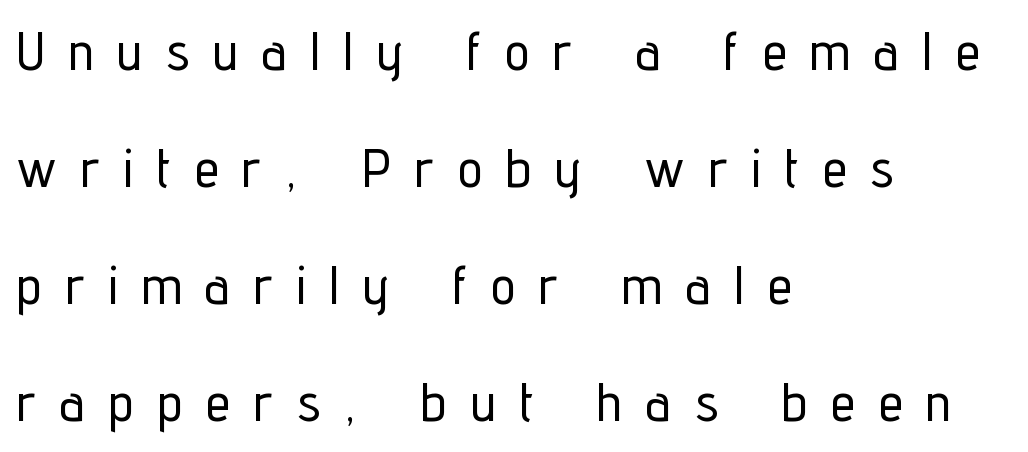
A great deal of white space separates one row of letters from the next. Is this a sans? Yes — the strokes have no serifs. If you drew a line through each stem, it would be perfectly vertical. Spacing between characters has been opened up far beyond the box default. A typesetter would call this proportional, since set widths differ per character. Which margin do the lines hug? The left one — the right edge is uneven.
